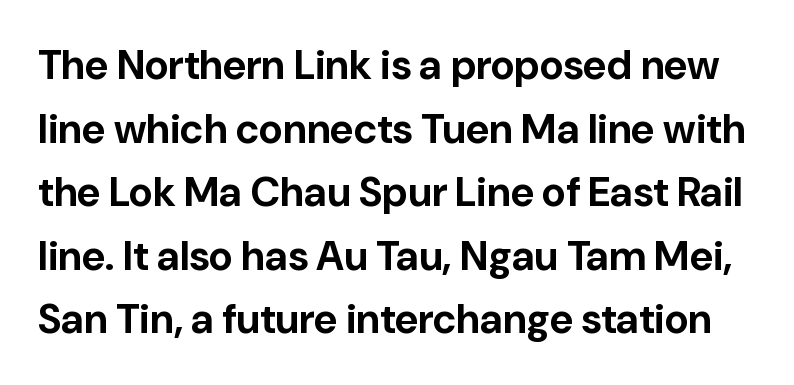
The image shows 41 px bold sans-serif type, upright; set normal line spacing (1.55x), normal letter spacing, not underlined; low stroke contrast and a medium x-height.
